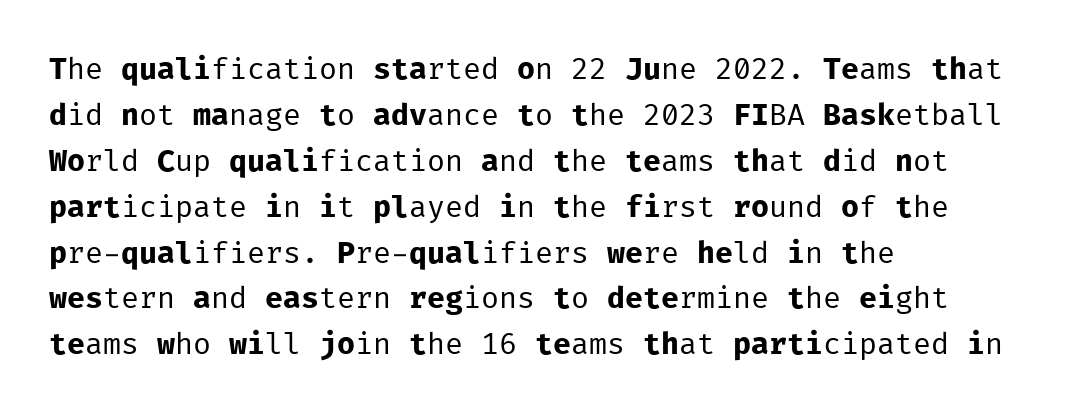
Q: Is the text bold? A: No.
Q: Is the text italic (slanted)? A: No, it is upright.
Q: Is the typeface a serif or a sans-serif typeface? A: Sans-serif.
Q: Is the text underlined? A: No.
Q: How is the paragraph aligned? A: Left-aligned.
Q: Is the spacing between letters normal or unusually wide? A: Normal.
Q: Is the spacing between lines tight, normal or loose? A: Normal.
Q: Width (condensed, normal, or wide)? A: Normal.
Q: Stroke contrast? A: Low.
Q: x-height? A: Medium.
Q: Monospaced? A: Yes.
